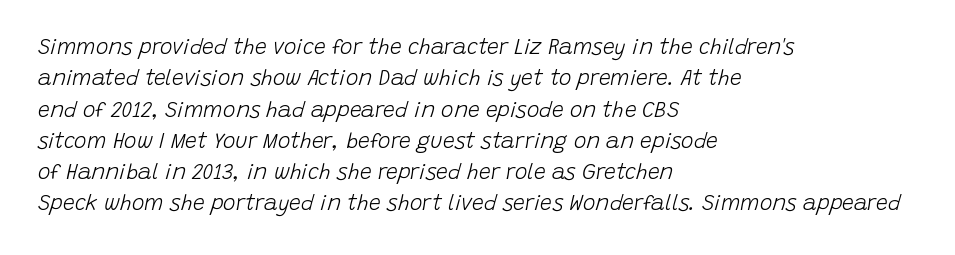
The image shows 21 px text type, italic (leaning right); set left-aligned, normal line spacing (1.49x), normal letter spacing, not underlined.
